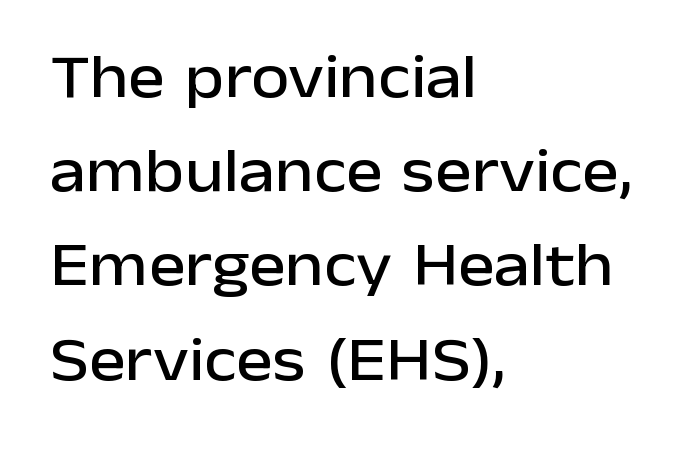
{"serif": "no", "italic": "no", "width": "normal", "stroke_contrast": "low", "x_height": "medium", "monospaced": "no", "underline": "no", "align": "left", "line_spacing": "normal", "line_spacing_ratio": 1.52, "letter_spacing": "normal", "letter_spacing_em": 0.0, "glyph_px": 62}
